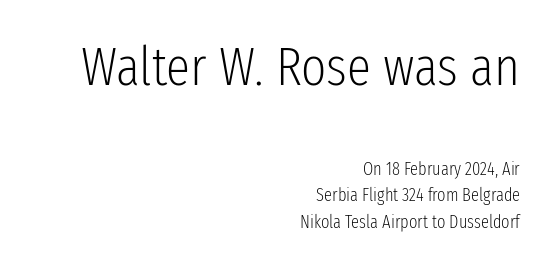
The image shows 54 px light, condensed sans-serif type, upright; set right-aligned, normal line spacing (1.49x), normal letter spacing, not underlined; the first (top) block is 3.0x larger; low stroke contrast and a medium x-height.
